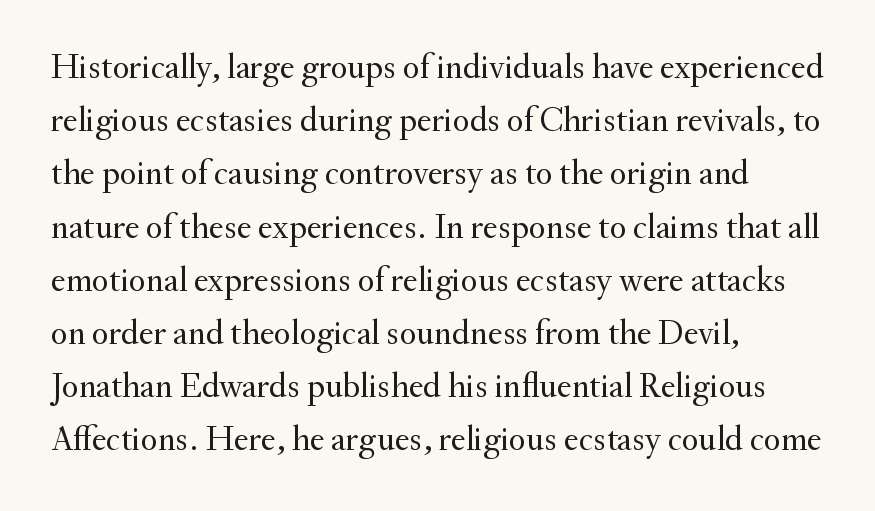
The image shows 35 px regular-weight serif type, upright; set left-aligned, normal line spacing (1.52x), normal letter spacing, not underlined; medium stroke contrast and a small x-height.
